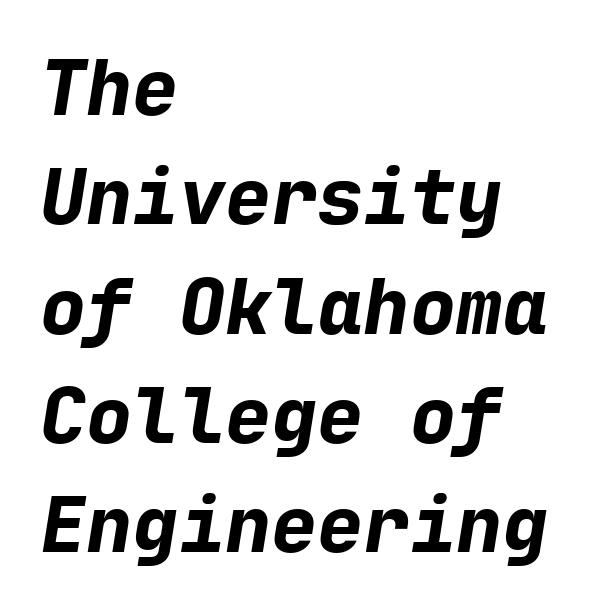
{"italic": "yes", "lean": "right", "slant_degrees": 9, "bold": "yes", "weight": "bold", "width": "normal", "stroke_contrast": "low", "x_height": "medium", "monospaced": "yes", "underline": "no", "align": "left", "line_spacing": "normal", "line_spacing_ratio": 1.42, "letter_spacing": "normal", "letter_spacing_em": 0.0, "glyph_px": 77}
